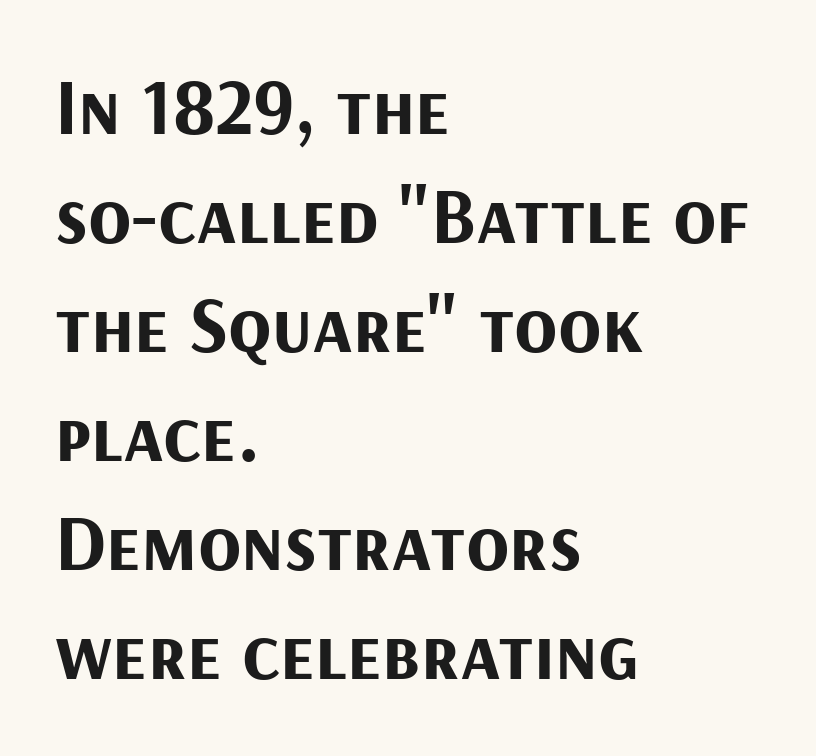
{"serif": "no", "italic": "no", "bold": "yes", "weight": "bold", "width": "normal", "stroke_contrast": "medium", "x_height": "medium", "monospaced": "no", "underline": "no", "align": "left", "line_spacing": "normal", "line_spacing_ratio": 1.38, "letter_spacing": "normal", "letter_spacing_em": 0.0, "glyph_px": 79}
